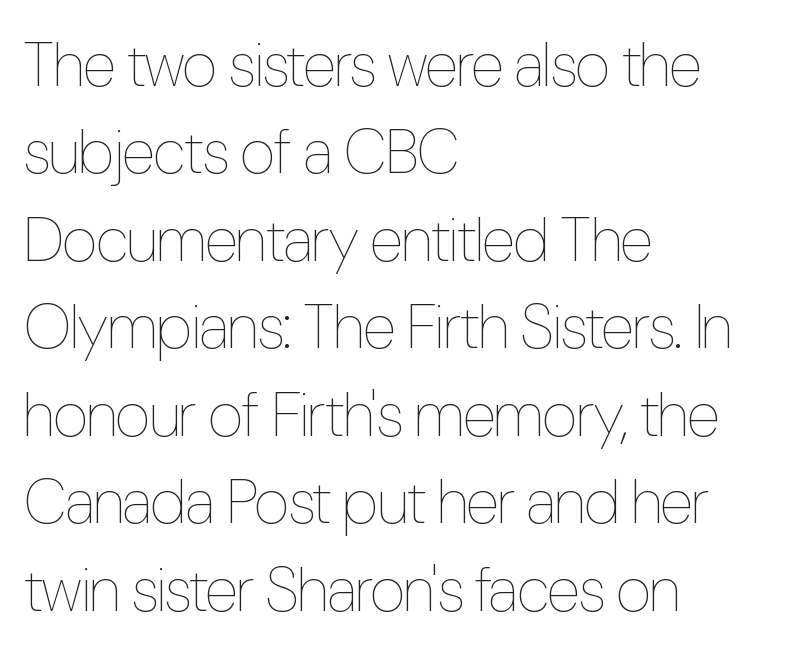
Q: Is the text bold? A: No.
Q: Is the text italic (slanted)? A: No, it is upright.
Q: Is the text underlined? A: No.
Q: How is the paragraph aligned? A: Left-aligned.
Q: Is the spacing between letters normal or unusually wide? A: Normal.
Q: Is the spacing between lines tight, normal or loose? A: Normal.
Q: Width (condensed, normal, or wide)? A: Condensed.
Q: Stroke contrast? A: Low.
Q: x-height? A: Medium.
Q: Monospaced? A: No.
